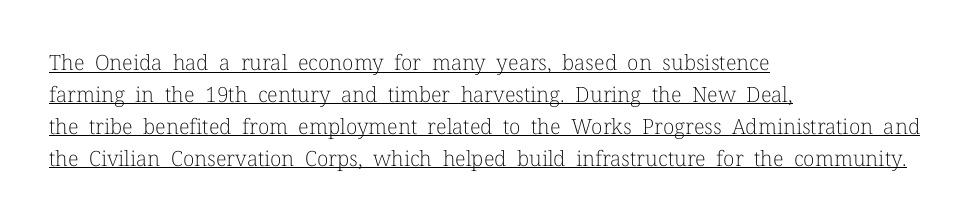
The image shows 21 px text type, upright; set left-aligned, normal line spacing (1.52x), normal letter spacing, underlined.
